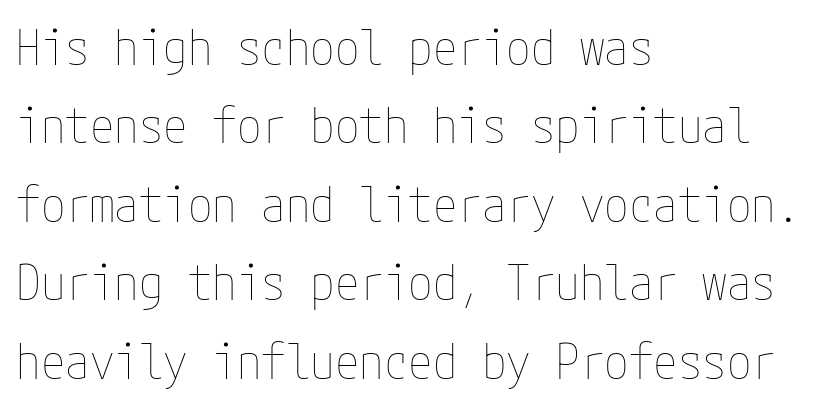
{"italic": "no", "bold": "no", "weight": "thin", "width": "condensed", "stroke_contrast": "low", "x_height": "medium", "underline": "no", "align": "left", "line_spacing": "normal", "line_spacing_ratio": 1.6, "letter_spacing": "normal", "letter_spacing_em": 0.0, "glyph_px": 49}
